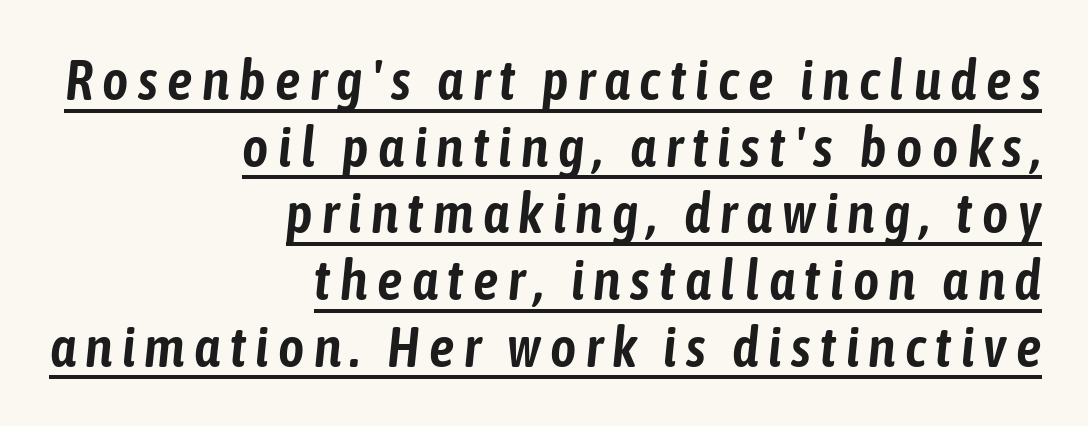
The font's italic variant was chosen for this text. You could not count columns in this text — the font is proportionally spaced. Right-aligned paragraph, ragged on the left. The rendered words wear a rule along their underside.
